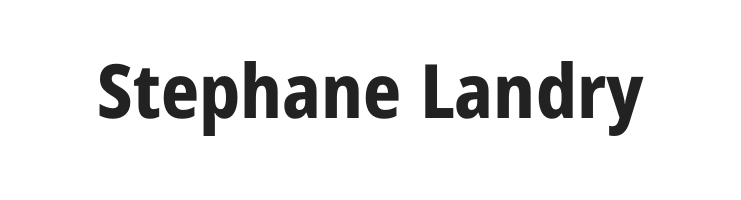
{"serif": "no", "italic": "no", "bold": "yes", "weight": "bold", "width": "normal", "stroke_contrast": "low", "x_height": "medium", "monospaced": "no", "underline": "no", "letter_spacing": "normal", "letter_spacing_em": 0.0, "glyph_px": 75}
